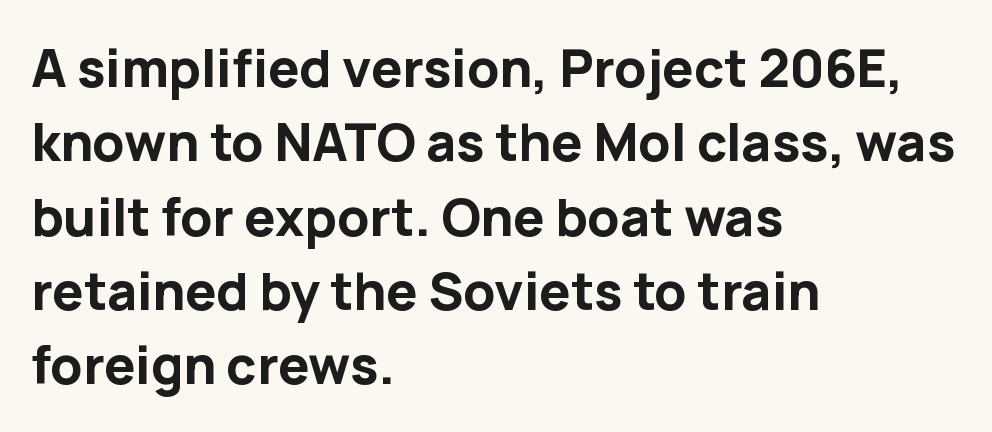
The image shows 52 px bold sans-serif type, upright; set left-aligned, normal line spacing (1.43x), normal letter spacing, not underlined; low stroke contrast and a medium x-height.
